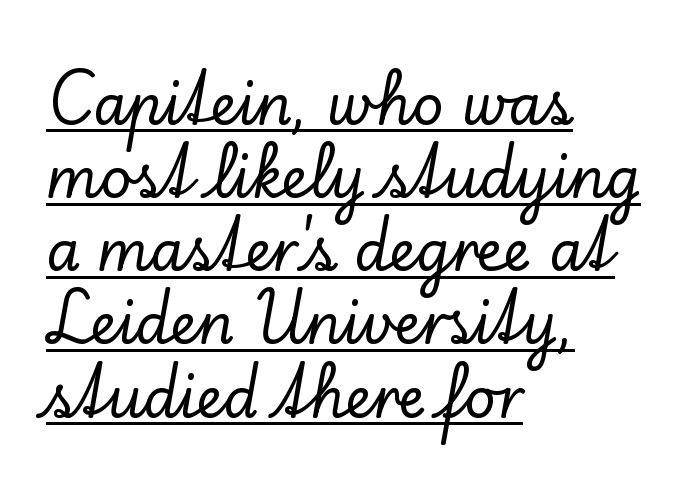
Q: Is the text italic (slanted)? A: Yes.
Q: Is the typeface a serif or a sans-serif typeface? A: Serif.
Q: Is the text underlined? A: Yes.
Q: How is the paragraph aligned? A: Left-aligned.
Q: Is the spacing between letters normal or unusually wide? A: Normal.
Q: Is the spacing between lines tight, normal or loose? A: Normal.
Q: Width (condensed, normal, or wide)? A: Normal.
Q: Stroke contrast? A: Low.
Q: x-height? A: Small.
Q: Monospaced? A: No.
